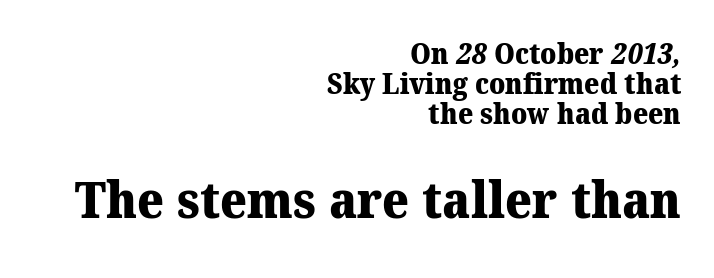
The image shows 51 px heavy serif type; set right-aligned, tight line spacing (1.03x), normal letter spacing, not underlined; the second (bottom) block is 1.76x larger; medium stroke contrast and a medium x-height.
